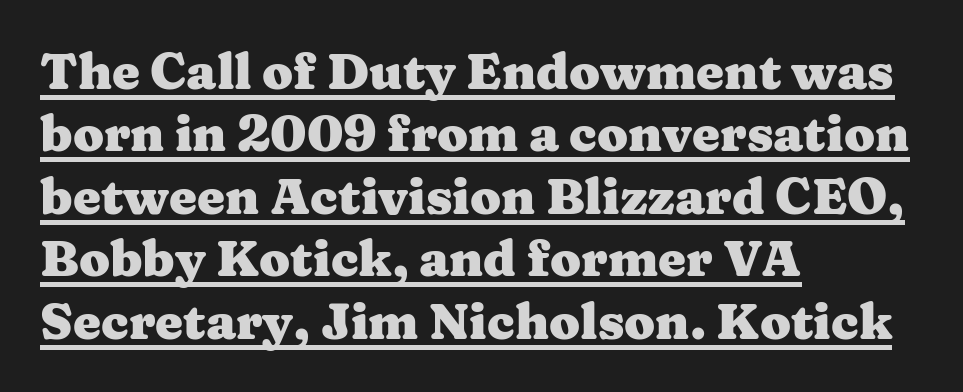
{"serif": "yes", "italic": "no", "bold": "yes", "weight": "heavy", "width": "wide", "stroke_contrast": "medium", "x_height": "medium", "monospaced": "no", "underline": "yes", "align": "left", "line_spacing": "normal", "line_spacing_ratio": 1.25, "letter_spacing": "normal", "letter_spacing_em": 0.0, "glyph_px": 50}
